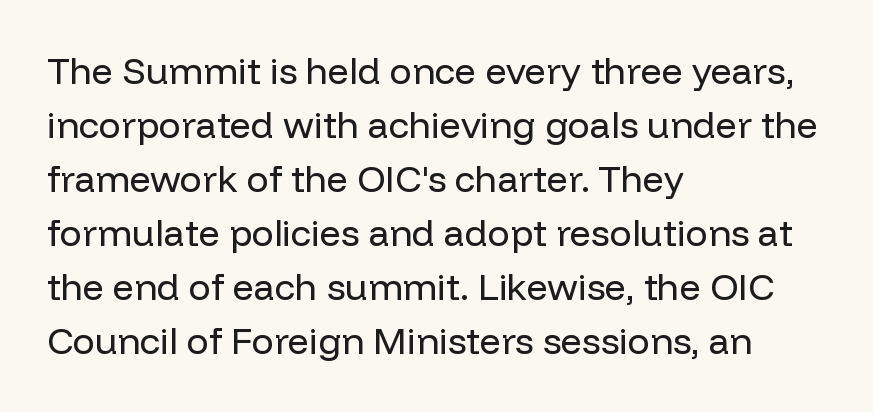
Q: Is the text bold? A: No.
Q: Is the text italic (slanted)? A: No, it is upright.
Q: Is the typeface a serif or a sans-serif typeface? A: Sans-serif.
Q: Is the text underlined? A: No.
Q: How is the paragraph aligned? A: Left-aligned.
Q: Is the spacing between letters normal or unusually wide? A: Normal.
Q: Is the spacing between lines tight, normal or loose? A: Normal.
Q: Width (condensed, normal, or wide)? A: Normal.
Q: Stroke contrast? A: Low.
Q: x-height? A: Medium.
Q: Monospaced? A: No.
